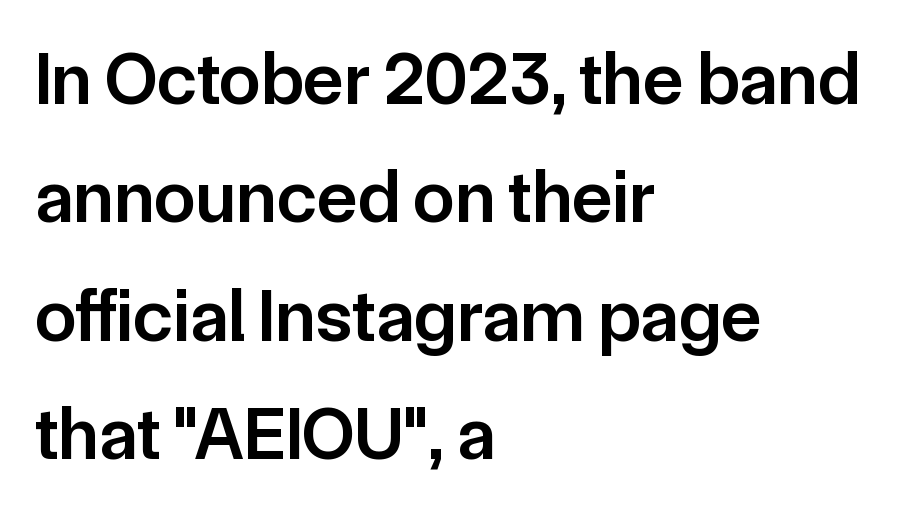
The image shows 75 px semibold sans-serif type, upright; set left-aligned, normal line spacing (1.58x), normal letter spacing, not underlined; low stroke contrast and a medium x-height.
